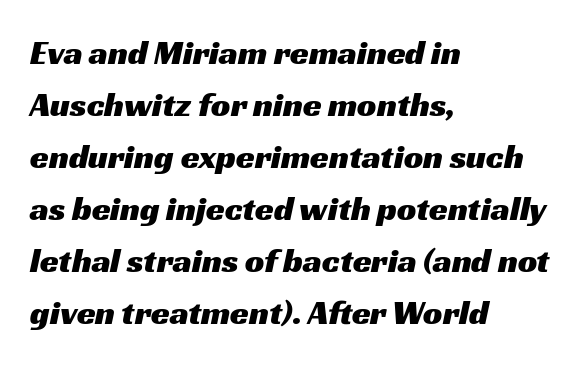
Q: Is the typeface a serif or a sans-serif typeface? A: Sans-serif.
Q: Is the text underlined? A: No.
Q: How is the paragraph aligned? A: Left-aligned.
Q: Is the spacing between letters normal or unusually wide? A: Normal.
Q: Is the spacing between lines tight, normal or loose? A: Normal.
Q: Width (condensed, normal, or wide)? A: Wide.
Q: Stroke contrast? A: Medium.
Q: x-height? A: Medium.
Q: Monospaced? A: No.
